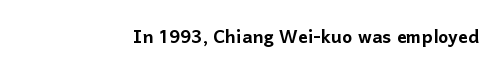
The gaps between neighbouring characters are ordinary and unremarkable. Ordinary non-slanted type is in use. The strip under each line holds only bare page. Line endings align vertically; line beginnings do not.
